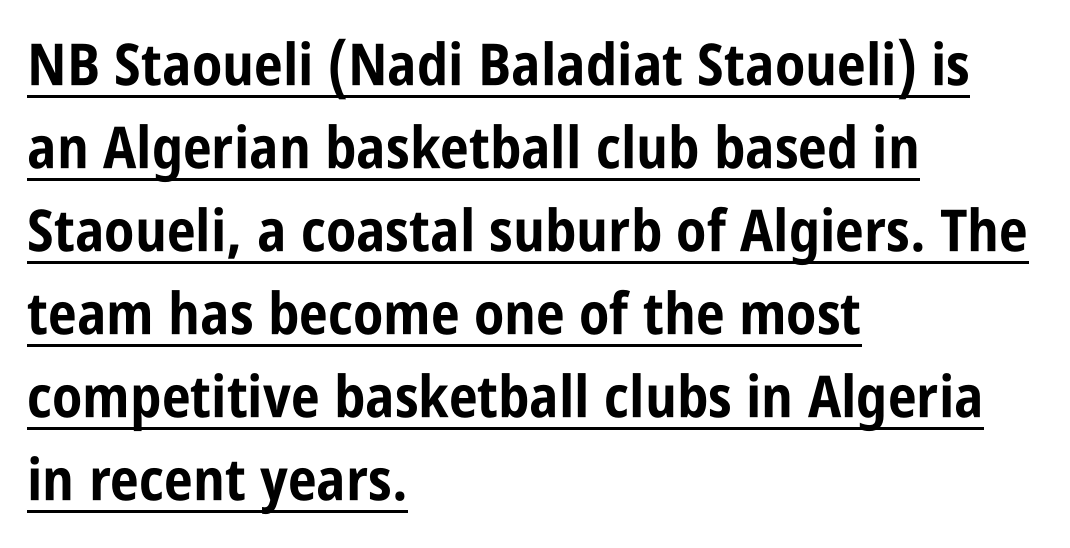
{"serif": "no", "italic": "no", "bold": "yes", "weight": "bold", "width": "condensed", "stroke_contrast": "low", "x_height": "large", "monospaced": "no", "underline": "yes", "align": "left", "line_spacing": "normal", "line_spacing_ratio": 1.43, "letter_spacing": "normal", "letter_spacing_em": 0.0, "glyph_px": 58}
